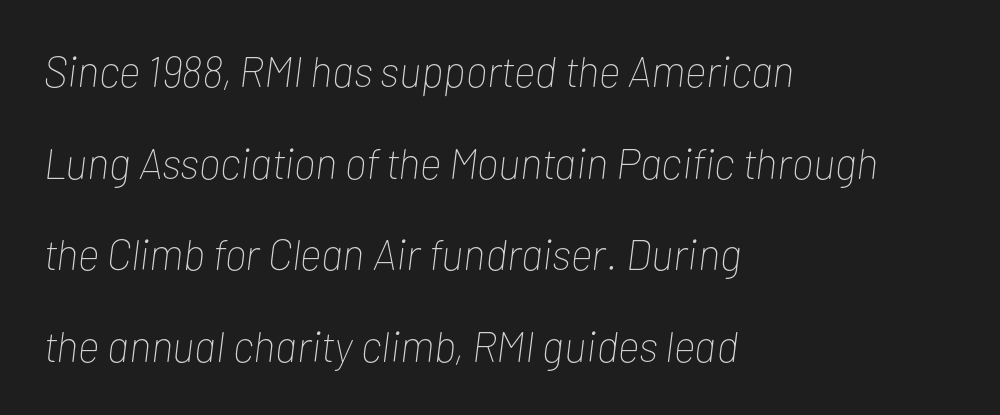
The image shows 43 px thin, condensed type, italic (leaning right); set left-aligned, loose line spacing (2.13x), normal letter spacing, not underlined; low stroke contrast and a medium x-height.
